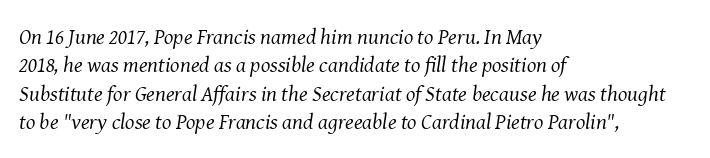
The paragraph has a hard left edge and a soft right edge. Beneath every word, the page is bare. The line texture is even and compact thanks to regular tracking. Interline gaps are of average width in this sample. Quick note: italic. Counters stay open thanks to moderate or lighter strokes.
